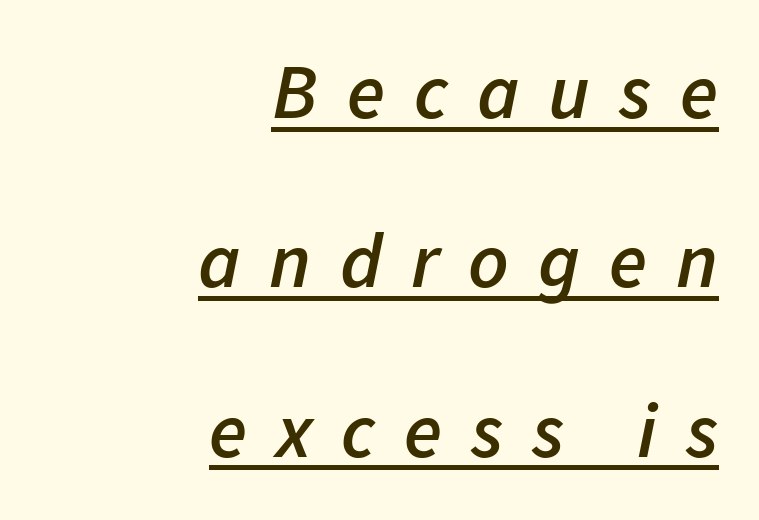
Q: Is the text bold? A: Semi-bold.
Q: Is the text italic (slanted)? A: Yes, it leans right by about 11 degrees.
Q: Is the text underlined? A: Yes.
Q: How is the paragraph aligned? A: Right-aligned.
Q: Is the spacing between letters normal or unusually wide? A: Unusually wide.
Q: Is the spacing between lines tight, normal or loose? A: Loose.
Q: Width (condensed, normal, or wide)? A: Normal.
Q: Stroke contrast? A: Low.
Q: x-height? A: Medium.
Q: Monospaced? A: No.
